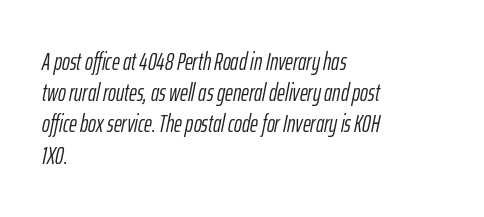
The area under the type is left untouched. These lines sit exactly where default settings would place them. The letters are slanted; this is an italic face. Stem width sits at or under what a default text font uses. This sample uses plain, unmodified letter spacing. This rendering uses left alignment, leaving the right contour irregular.
